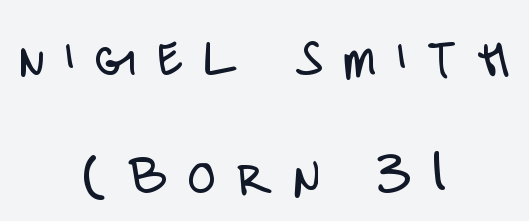
The block of text is sparse from top to bottom, with ample space between rows. The compositor balanced each line on the midline. Type without underlining. The face used here is rendered with a markedly widened letterfit. Every character sits straight up, as roman type does.
